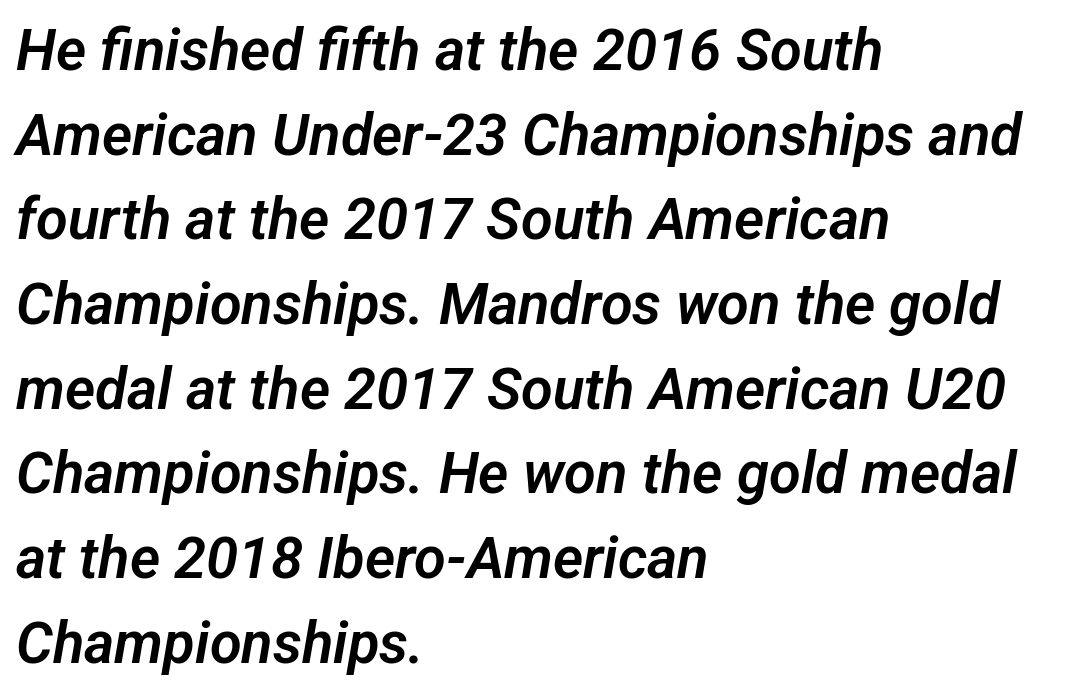
{"serif": "no", "width": "normal", "stroke_contrast": "low", "x_height": "medium", "monospaced": "no", "underline": "no", "align": "left", "line_spacing": "normal", "line_spacing_ratio": 1.46, "letter_spacing": "normal", "letter_spacing_em": 0.0, "glyph_px": 58}
